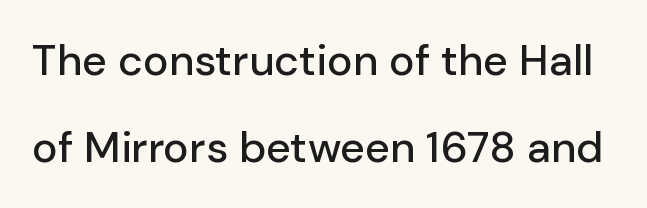
Q: Is the text italic (slanted)? A: No, it is upright.
Q: Is the typeface a serif or a sans-serif typeface? A: Sans-serif.
Q: Is the text underlined? A: No.
Q: Is the spacing between letters normal or unusually wide? A: Normal.
Q: Is the spacing between lines tight, normal or loose? A: Loose.
Q: Width (condensed, normal, or wide)? A: Normal.
Q: Stroke contrast? A: Low.
Q: x-height? A: Medium.
Q: Monospaced? A: No.
